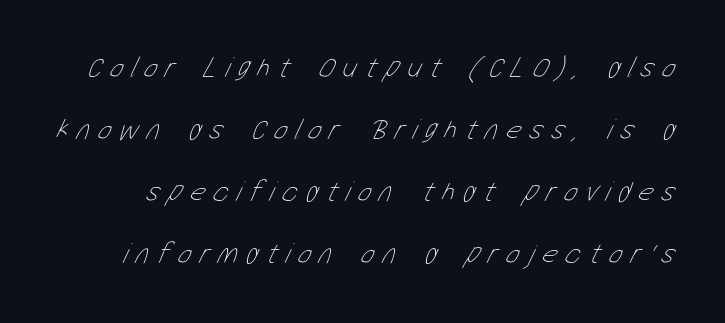
{"bold": "no", "weight": "thin", "width": "condensed", "stroke_contrast": "low", "x_height": "medium", "monospaced": "no", "underline": "no", "line_spacing": "loose", "line_spacing_ratio": 2.14, "letter_spacing": "wide", "letter_spacing_em": 0.28, "glyph_px": 29}
